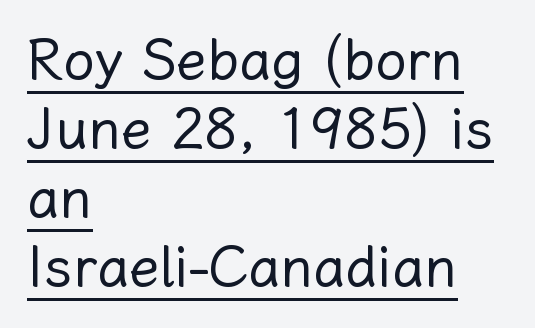
Varying glyph widths throughout — classic text-font behaviour. These glyphs show unthickened strokes, regular width or finer. This is roman type, the default non-slanted kind. Caption: lettering with a line underneath.
